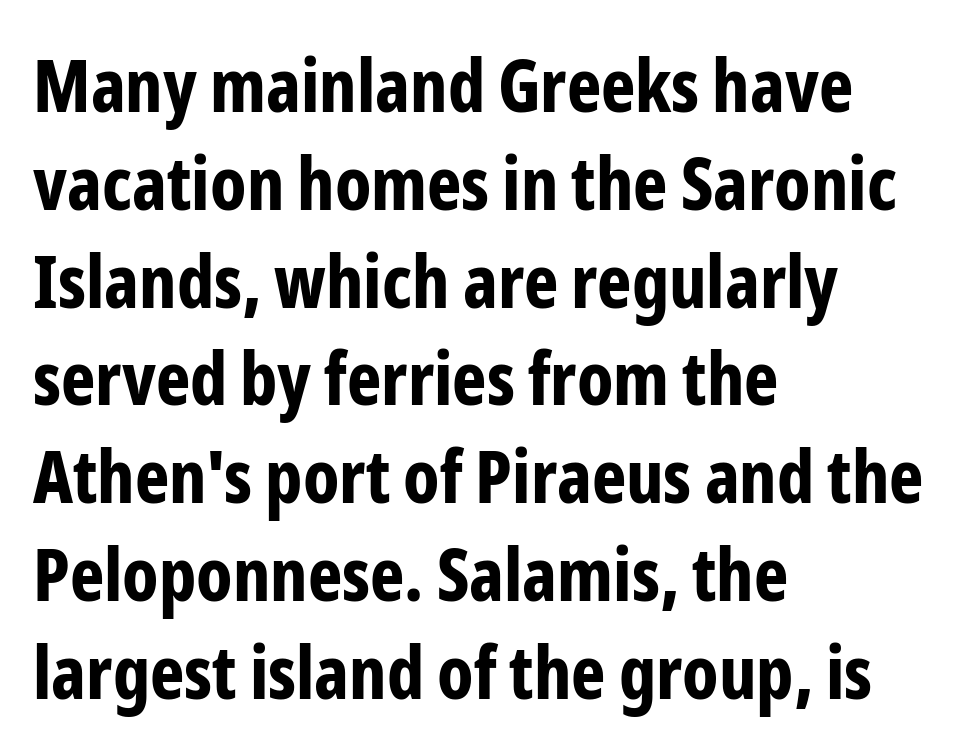
The image shows 73 px bold, condensed sans-serif type, upright; set left-aligned, normal line spacing (1.34x), normal letter spacing, not underlined; low stroke contrast and a medium x-height.
